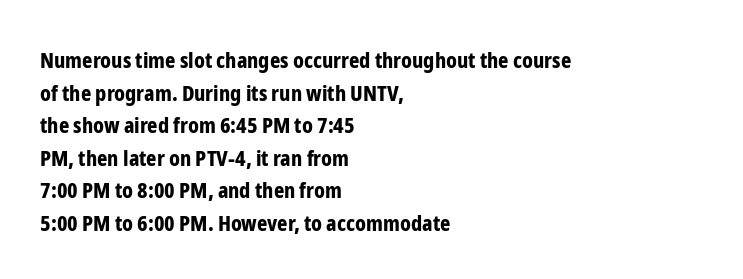
The image shows 22 px bold type, upright; set left-aligned, normal line spacing (1.48x), normal letter spacing, not underlined.
